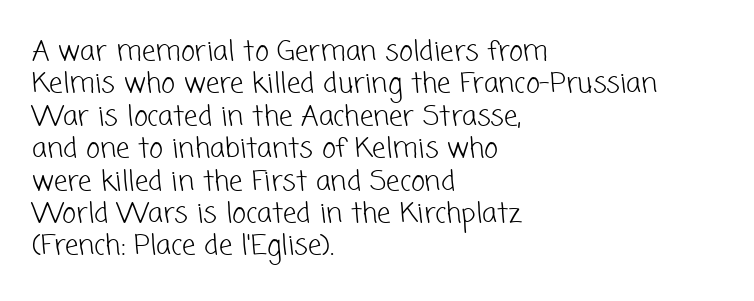
Q: Is the text bold? A: No.
Q: Is the text underlined? A: No.
Q: How is the paragraph aligned? A: Left-aligned.
Q: Is the spacing between letters normal or unusually wide? A: Normal.
